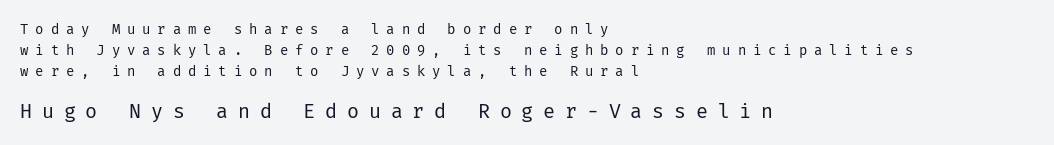
The image shows 20 px text type, upright; set left-aligned, normal line spacing (1.51x), unusually wide letter spacing (+0.49 em), not underlined; the second (bottom) block is 1.43x larger.
